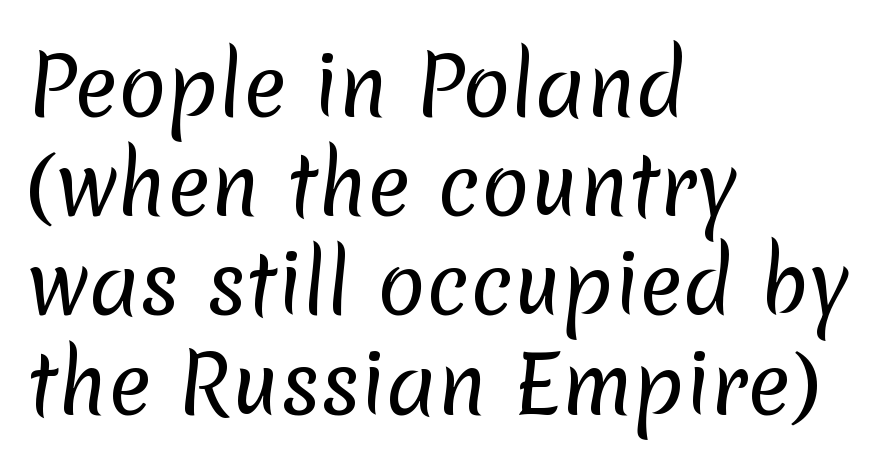
{"serif": "no", "bold": "no", "weight": "regular", "width": "normal", "stroke_contrast": "low", "x_height": "medium", "monospaced": "no", "underline": "no", "align": "left", "line_spacing_ratio": 1.24, "letter_spacing": "normal", "letter_spacing_em": 0.0, "glyph_px": 80}
